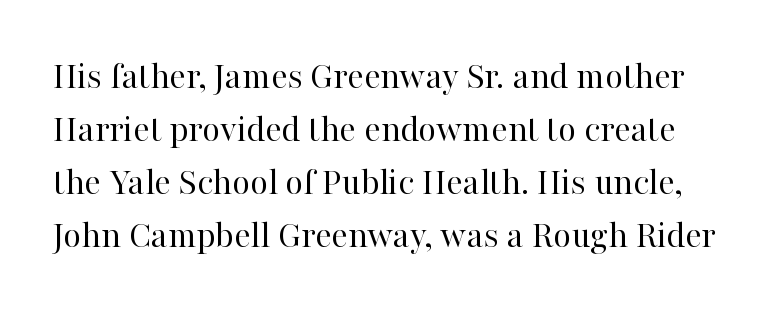
Tall strokes in this sample are plumb rather than angled. Stroke terminals: seriffed. The letters sit at their default tracking, neither squeezed nor spread. The leading is moderate, giving the passage an even texture. This is not heavy type; no bold has been used.
